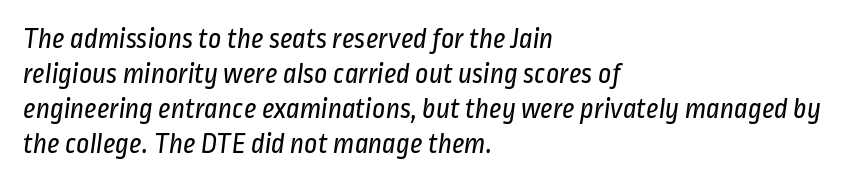
The image shows 29 px regular-weight, condensed sans-serif type; set left-aligned, line spacing 1.21x, normal letter spacing, not underlined; low stroke contrast and a medium x-height.
